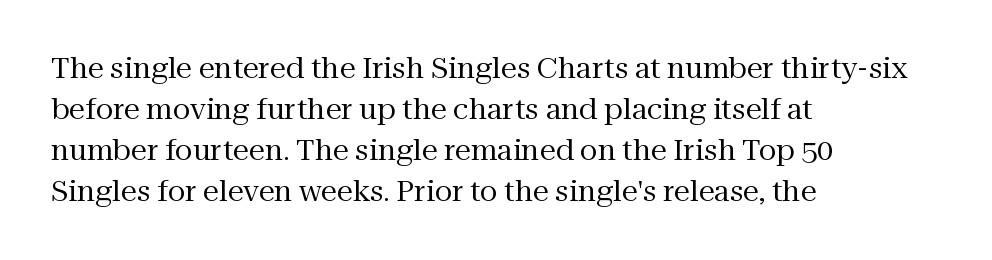
The image shows 29 px regular-weight serif type, upright; set left-aligned, normal line spacing (1.41x), normal letter spacing, not underlined; medium stroke contrast and a medium x-height.
